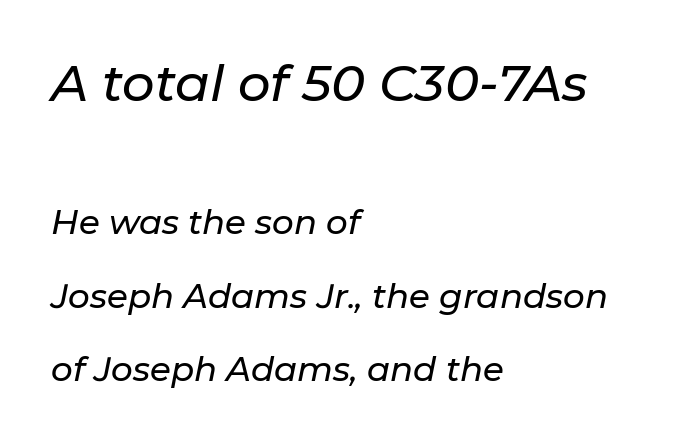
Q: Is the text italic (slanted)? A: Yes, it leans right by about 11 degrees.
Q: Is the text underlined? A: No.
Q: How is the paragraph aligned? A: Left-aligned.
Q: Is the spacing between letters normal or unusually wide? A: Normal.
Q: Is the spacing between lines tight, normal or loose? A: Loose.
Q: Which block of text is set in a larger size, the first (top) or the second (bottom)? A: The first (top) one.
Q: Width (condensed, normal, or wide)? A: Normal.
Q: Stroke contrast? A: Low.
Q: x-height? A: Medium.
Q: Monospaced? A: No.
